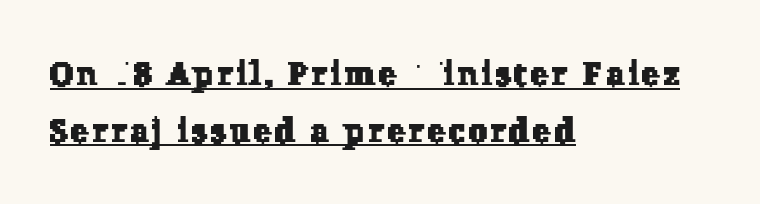
Casual observation: everything's shoved over to the left. Is there an underline? Yes — a line sits under the letters. Classification — serif. Spacing verdict: proportional, widths tailored to each character.
